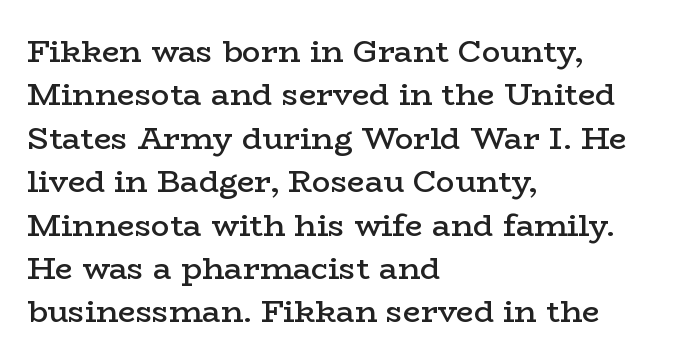
The image shows 31 px semibold, wide serif type, upright; set left-aligned, normal line spacing (1.4x), normal letter spacing, not underlined; low stroke contrast and a medium x-height.
